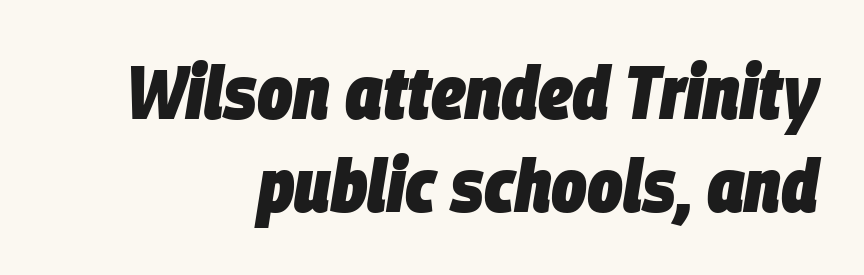
The image shows 75 px heavy, condensed type, italic (leaning right); set right-aligned, line spacing 1.24x, normal letter spacing, not underlined; low stroke contrast and a large x-height.
